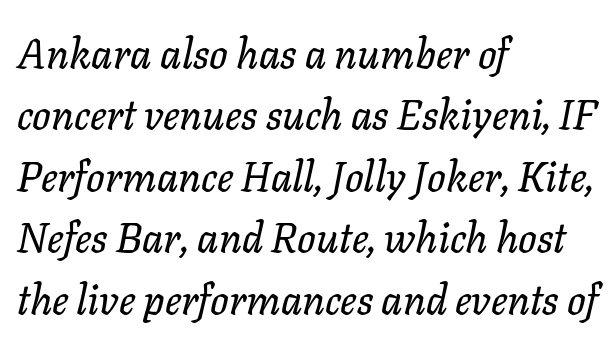
The image shows 41 px text type, italic (leaning right); set left-aligned, normal line spacing (1.5x), normal letter spacing, not underlined; low stroke contrast and a medium x-height.
